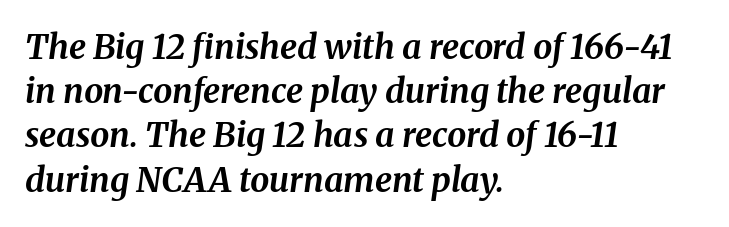
Q: Is the text bold? A: Yes.
Q: Is the text italic (slanted)? A: Yes, it leans right by about 8 degrees.
Q: Is the text underlined? A: No.
Q: How is the paragraph aligned? A: Left-aligned.
Q: Is the spacing between letters normal or unusually wide? A: Normal.
Q: Is the spacing between lines tight, normal or loose? A: Normal.
Q: Width (condensed, normal, or wide)? A: Normal.
Q: Stroke contrast? A: Medium.
Q: x-height? A: Medium.
Q: Monospaced? A: No.
